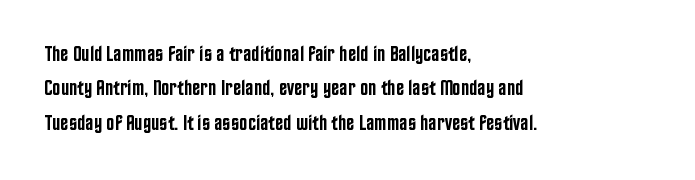
The image shows 22 px text type, upright; set left-aligned, normal line spacing (1.56x), normal letter spacing, not underlined.
